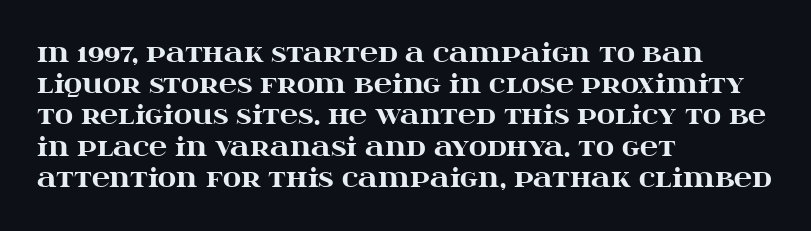
{"italic": "no", "bold": "yes", "underline": "no", "align": "left", "line_spacing": "normal", "line_spacing_ratio": 1.25, "letter_spacing": "normal", "letter_spacing_em": 0.0, "glyph_px": 25}
